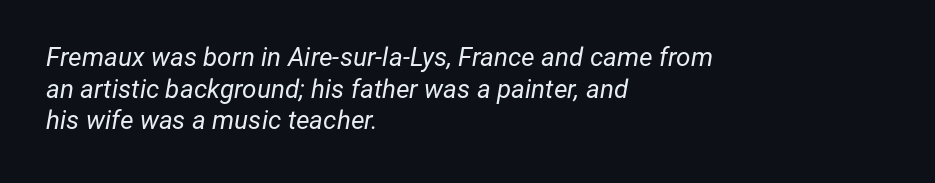
{"italic": "yes", "lean": "right", "slant_degrees": 12, "bold": "no", "underline": "no", "align": "left", "line_spacing_ratio": 1.22, "letter_spacing": "normal", "letter_spacing_em": 0.0, "glyph_px": 26}
